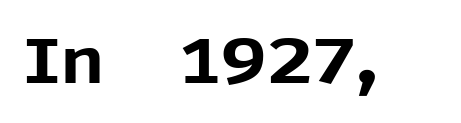
The image shows 64 px bold sans-serif type, upright; set normal letter spacing, not underlined; a medium x-height.
